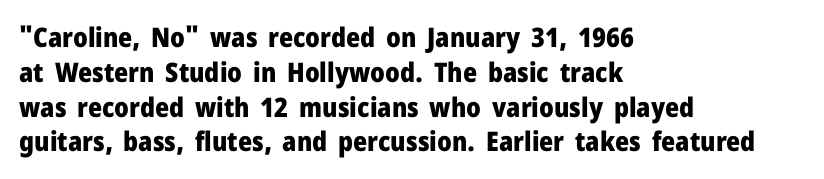
The image shows 27 px bold type, upright; set left-aligned, normal line spacing (1.29x), normal letter spacing, not underlined.
